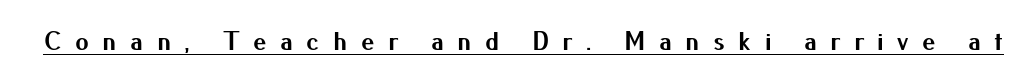
Q: Is the text bold? A: Yes.
Q: Is the text italic (slanted)? A: No, it is upright.
Q: Is the text underlined? A: Yes.
Q: Is the spacing between letters normal or unusually wide? A: Unusually wide.
